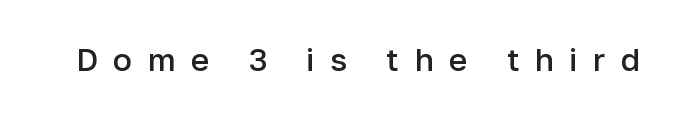
This rendering widens character spacing well past its baseline value. Each glyph is drawn with semibold strokes, heavier than normal yet not fully bold. The font's upright variant was chosen for this text. Note the varied advance widths — an 'i' is clearly narrower than an 'm'. This rendering employs a face without finishing strokes, i.e., a sans-serif. Underlining? Definitely not there.
